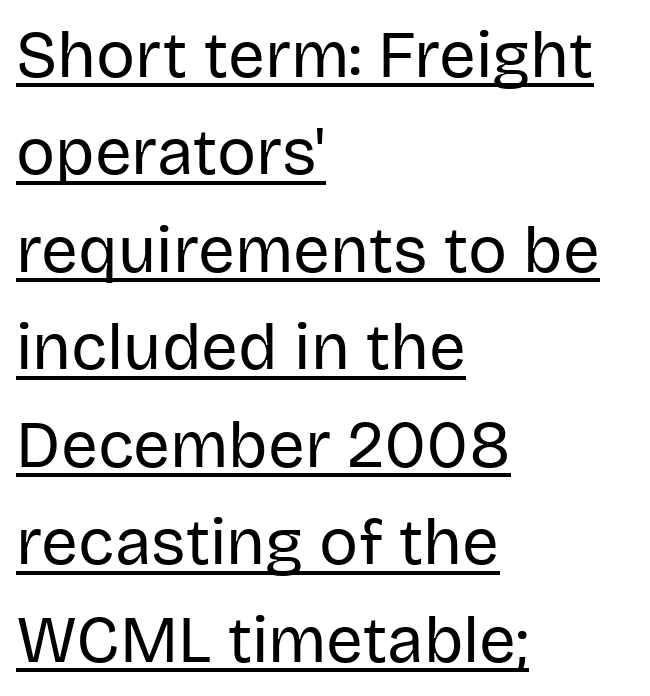
The letters look calm and open, with moderate or lighter stems. Varying glyph widths throughout — classic text-font behaviour. Each letter's strokes conclude bluntly, with no projecting serifs. In designer terms, the underline attribute is active on this setting.
